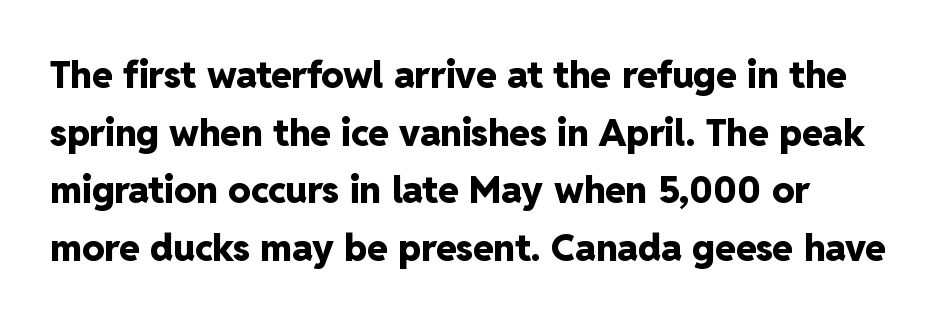
{"serif": "no", "italic": "no", "bold": "yes", "weight": "heavy", "width": "normal", "stroke_contrast": "low", "x_height": "medium", "monospaced": "no", "underline": "no", "align": "left", "line_spacing": "normal", "line_spacing_ratio": 1.56, "letter_spacing": "normal", "letter_spacing_em": 0.0, "glyph_px": 37}
